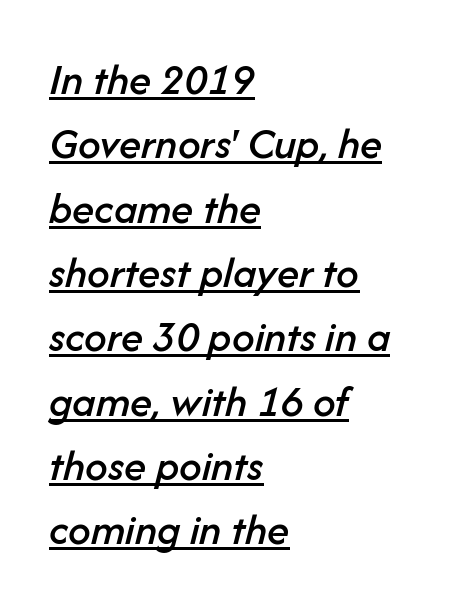
Q: Is the text italic (slanted)? A: Yes, it leans right by about 14 degrees.
Q: Is the text underlined? A: Yes.
Q: How is the paragraph aligned? A: Left-aligned.
Q: Is the spacing between letters normal or unusually wide? A: Normal.
Q: Is the spacing between lines tight, normal or loose? A: Normal.
Q: Width (condensed, normal, or wide)? A: Normal.
Q: Stroke contrast? A: Low.
Q: x-height? A: Medium.
Q: Monospaced? A: No.
